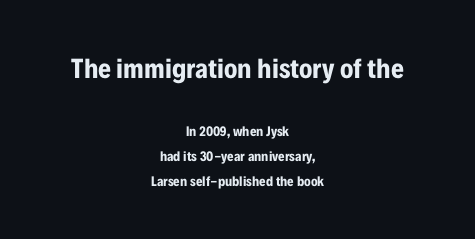
{"serif": "no", "italic": "no", "bold": "yes", "weight": "bold", "width": "condensed", "stroke_contrast": "low", "x_height": "medium", "monospaced": "no", "underline": "no", "align": "center", "line_spacing_ratio": 1.78, "letter_spacing": "normal", "letter_spacing_em": 0.0, "larger_block": "first", "size_ratio": 2.0, "glyph_px": 28}
